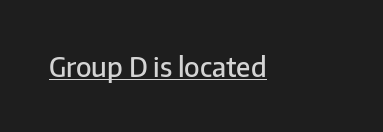
The gaps between neighbouring characters are ordinary and unremarkable. Summary of weight: moderately heavy, a semibold. The glyphs are accompanied by a horizontal stroke just below them. Ascenders rise straight up at ninety degrees.
